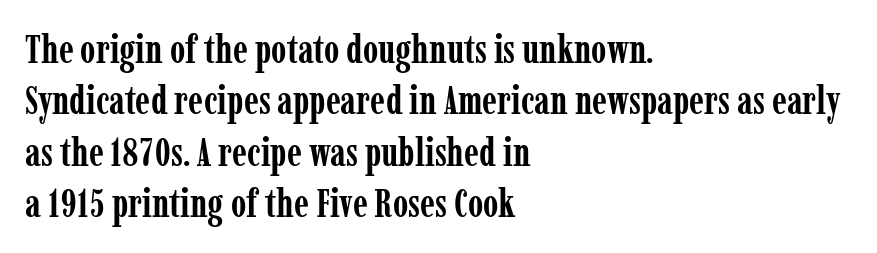
{"serif": "yes", "italic": "no", "bold": "yes", "weight": "semibold", "width": "condensed", "stroke_contrast": "low", "x_height": "medium", "monospaced": "no", "underline": "no", "align": "left", "line_spacing": "normal", "line_spacing_ratio": 1.32, "letter_spacing": "normal", "letter_spacing_em": 0.0, "glyph_px": 39}
